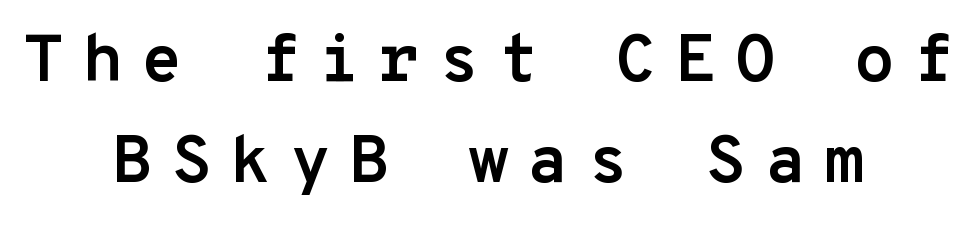
This sample uses expanded letter spacing, leaving extra air between glyphs. These lines are rendered in a fixed-pitch font. Centered paragraph, ragged on both sides. The sample has been set heavy, in full bold. Each new line begins a customary step beneath the previous one.
